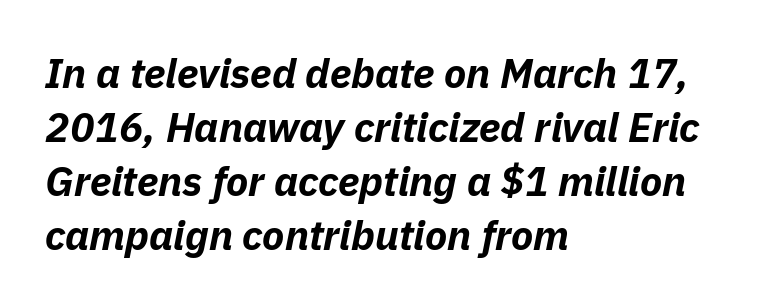
Q: Is the text bold? A: Yes.
Q: Is the text italic (slanted)? A: Yes, it leans right by about 11 degrees.
Q: Is the text underlined? A: No.
Q: How is the paragraph aligned? A: Left-aligned.
Q: Is the spacing between letters normal or unusually wide? A: Normal.
Q: Is the spacing between lines tight, normal or loose? A: Normal.
Q: Width (condensed, normal, or wide)? A: Normal.
Q: Stroke contrast? A: Low.
Q: x-height? A: Medium.
Q: Monospaced? A: No.
